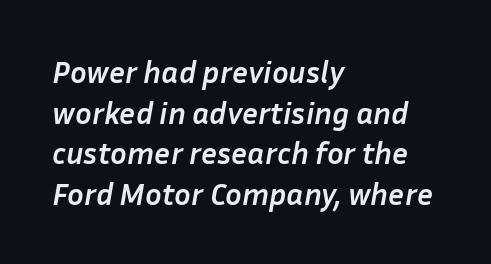
This rendering leaves character spacing at its baseline value. This sample is left-justified, so line endings fall wherever the words run out. Vertically, the passage feels balanced, rows spaced as you'd expect. This sample has the flowing, uneven cadence of proportional lettering. An italicized treatment has been applied to the whole sample. Each row of text sits above clean, open space.
